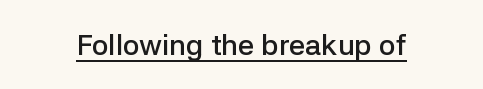
The image shows 29 px semibold sans-serif type, upright; set normal letter spacing, underlined; low stroke contrast and a medium x-height.
